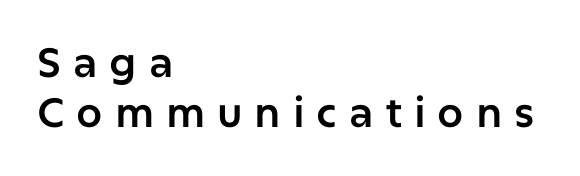
The image shows 41 px sans-serif type, upright; set left-aligned, line spacing 1.22x, unusually wide letter spacing (+0.29 em), not underlined; low stroke contrast and a medium x-height.
